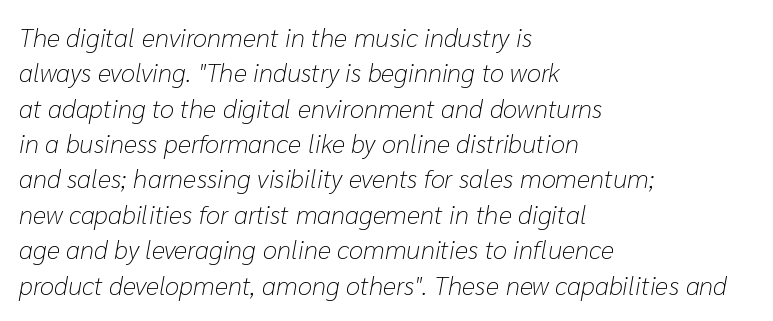
Rows of type keep a routine distance in the vertical direction. Reading down the block, your eye returns to a fixed left position each line. You can tell it's italic because the verticals aren't actually vertical. Underlining? Definitely not there. The face used here is rendered with its standard letterfit.
